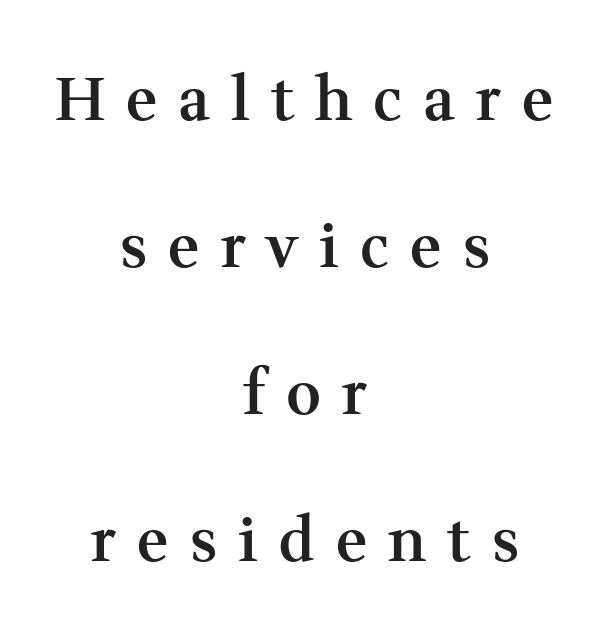
The image shows 60 px semibold serif type, upright; set centered, loose line spacing (2.45x), unusually wide letter spacing (+0.35 em), not underlined; medium stroke contrast and a medium x-height.
